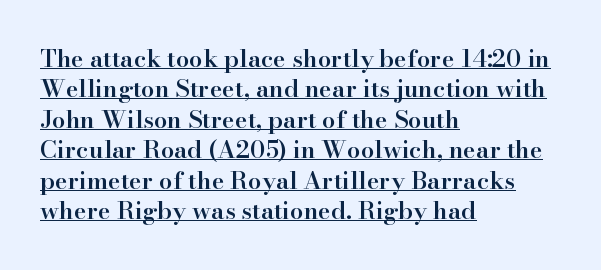
Q: Is the text bold? A: Semi-bold.
Q: Is the text italic (slanted)? A: No, it is upright.
Q: Is the text underlined? A: Yes.
Q: How is the paragraph aligned? A: Left-aligned.
Q: Is the spacing between letters normal or unusually wide? A: Normal.
Q: Is the spacing between lines tight, normal or loose? A: Normal.
